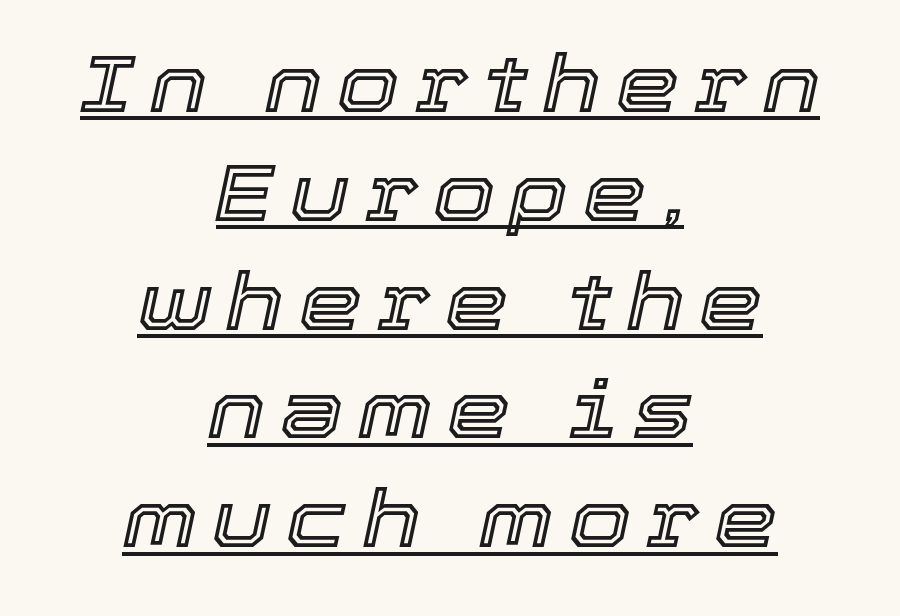
Q: Is the text italic (slanted)? A: Yes, it leans right by about 12 degrees.
Q: Is the text underlined? A: Yes.
Q: How is the paragraph aligned? A: Centered.
Q: Is the spacing between lines tight, normal or loose? A: Normal.
Q: Width (condensed, normal, or wide)? A: Normal.
Q: x-height? A: Medium.
Q: Monospaced? A: No.
